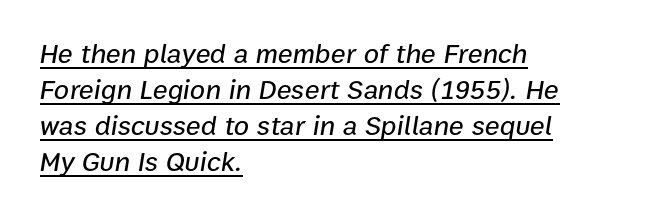
Q: Is the text italic (slanted)? A: Yes, it leans right by about 9 degrees.
Q: Is the text underlined? A: Yes.
Q: How is the paragraph aligned? A: Left-aligned.
Q: Is the spacing between letters normal or unusually wide? A: Normal.
Q: Is the spacing between lines tight, normal or loose? A: Normal.
Q: Width (condensed, normal, or wide)? A: Normal.
Q: Stroke contrast? A: Low.
Q: x-height? A: Medium.
Q: Monospaced? A: No.
